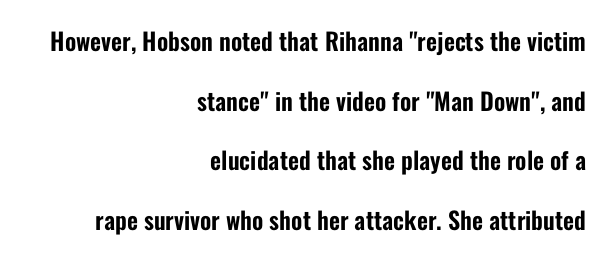
{"italic": "no", "underline": "no", "align": "right", "line_spacing": "loose", "line_spacing_ratio": 2.48, "letter_spacing": "normal", "letter_spacing_em": 0.0, "glyph_px": 24}
